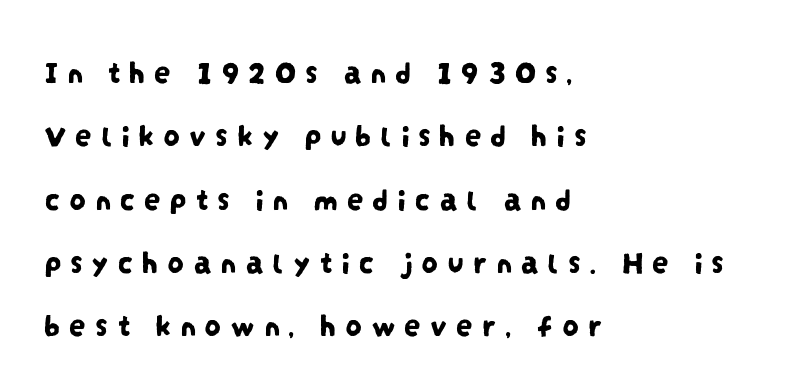
{"serif": "no", "width": "condensed", "stroke_contrast": "low", "x_height": "large", "monospaced": "no", "underline": "no", "align": "left", "line_spacing": "loose", "line_spacing_ratio": 1.92, "letter_spacing": "wide", "letter_spacing_em": 0.26, "glyph_px": 33}
